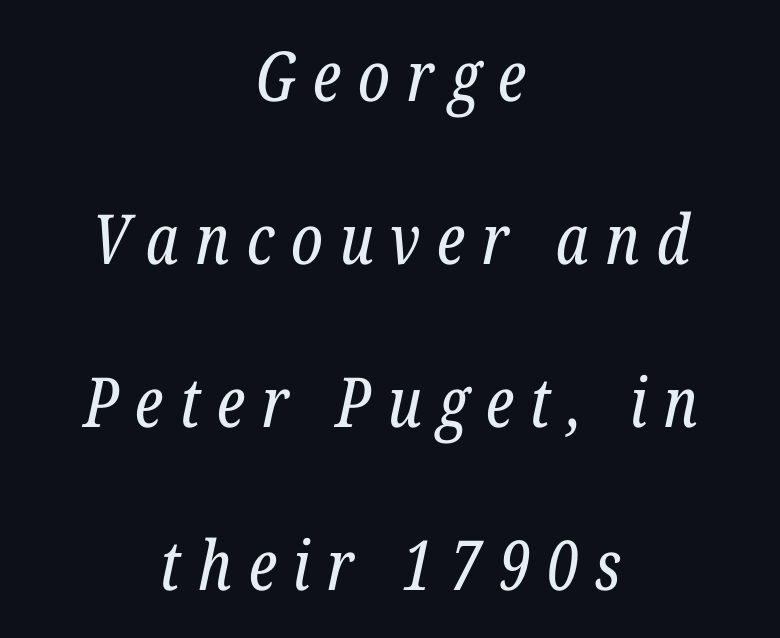
The image shows 69 px regular-weight, condensed serif type, italic (leaning right); set centered, loose line spacing (2.36x), unusually wide letter spacing (+0.24 em), not underlined; low stroke contrast and a medium x-height.
